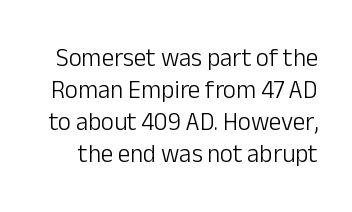
Q: Is the text bold? A: No.
Q: Is the text italic (slanted)? A: No, it is upright.
Q: Is the text underlined? A: No.
Q: Is the spacing between letters normal or unusually wide? A: Normal.
Q: Is the spacing between lines tight, normal or loose? A: Normal.
